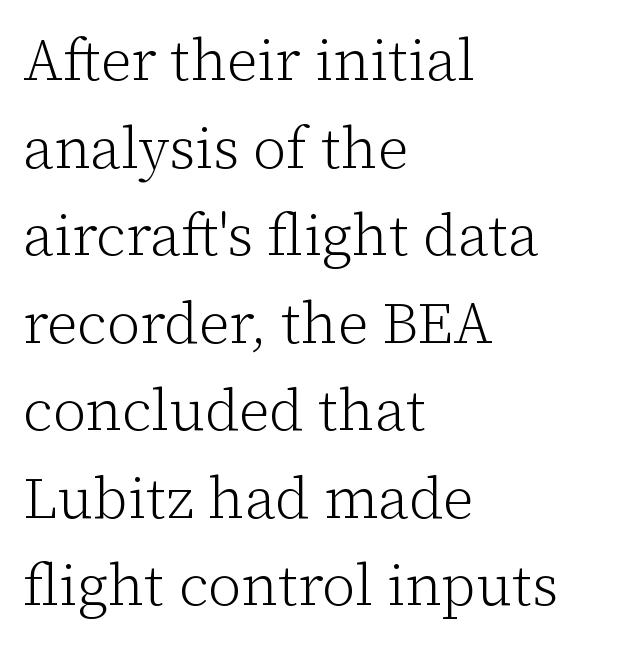
{"serif": "yes", "italic": "no", "bold": "no", "weight": "light", "width": "normal", "stroke_contrast": "low", "x_height": "medium", "monospaced": "no", "underline": "no", "align": "left", "line_spacing": "normal", "line_spacing_ratio": 1.51, "letter_spacing": "normal", "letter_spacing_em": 0.0, "glyph_px": 58}
